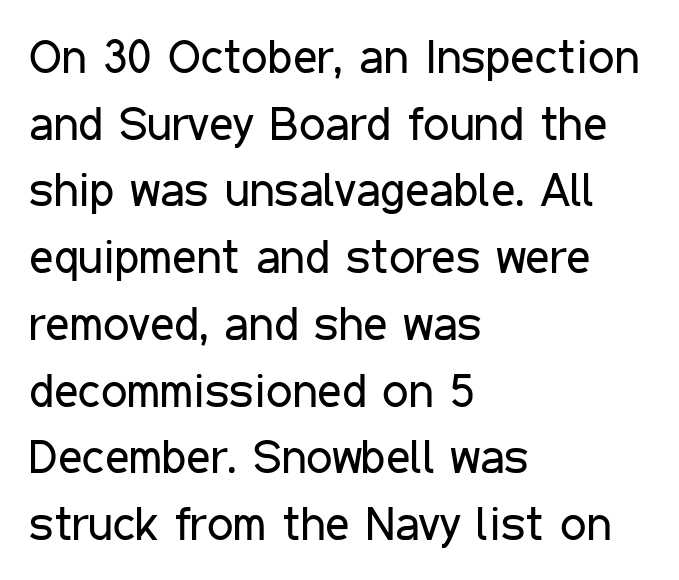
{"serif": "no", "italic": "no", "bold": "no", "weight": "regular", "width": "condensed", "stroke_contrast": "low", "x_height": "medium", "monospaced": "no", "underline": "no", "align": "left", "line_spacing": "normal", "line_spacing_ratio": 1.42, "letter_spacing": "normal", "letter_spacing_em": 0.0, "glyph_px": 47}
